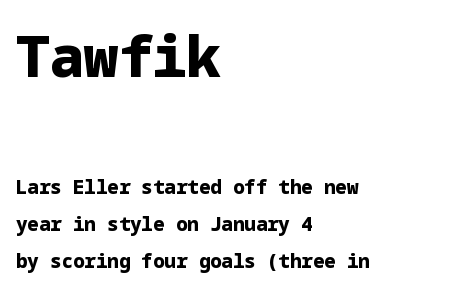
The image shows 57 px heavy sans-serif type, upright; set left-aligned, loose line spacing (1.95x), normal letter spacing, not underlined; the first (top) block is 3.0x larger; low stroke contrast and a medium x-height.
